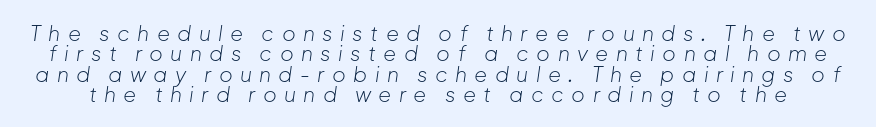
The image shows 21 px text type, italic (leaning right); set tight line spacing (0.97x), unusually wide letter spacing (+0.35 em), not underlined.
